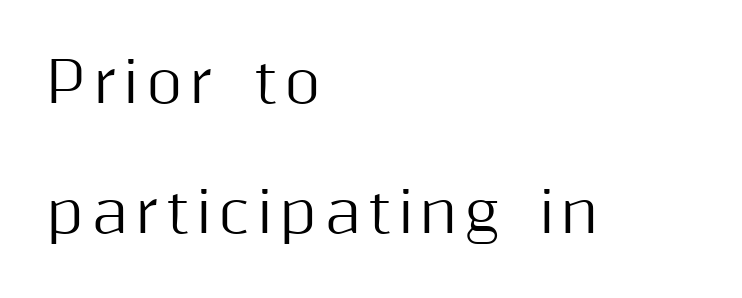
Where is the straight margin? On the left. The gap between lines stays unmarked. The characters display no serif detailing; their extremities are plain. Ordinary non-slanted type is in use.
